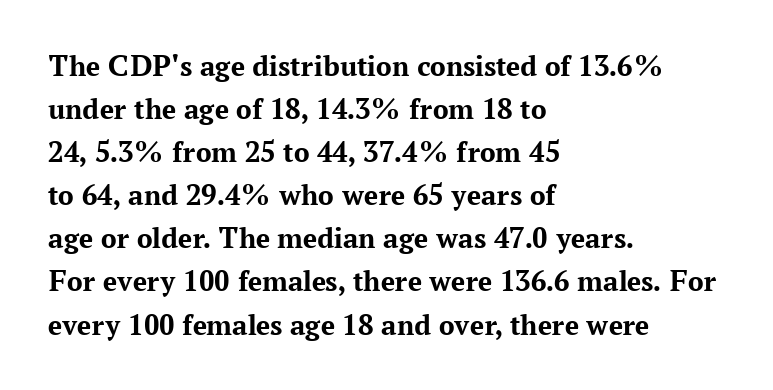
The image shows 31 px bold serif type, upright; set left-aligned, normal line spacing (1.39x), normal letter spacing, not underlined; medium stroke contrast and a medium x-height.
